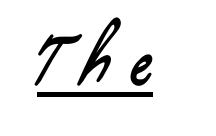
The face used here is a sans, in the tradition of grotesques and geometrics. Glance below the letters and you will spot a drawn line. Looks like regular typesetting: each glyph gets only the width it needs. The passage shown has open, widely tracked lettering throughout.
